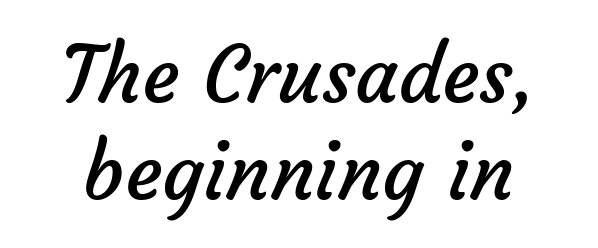
{"serif": "no", "bold": "no", "weight": "regular", "width": "normal", "stroke_contrast": "low", "x_height": "medium", "monospaced": "no", "underline": "no", "line_spacing_ratio": 1.23, "letter_spacing": "normal", "letter_spacing_em": 0.0, "glyph_px": 79}
